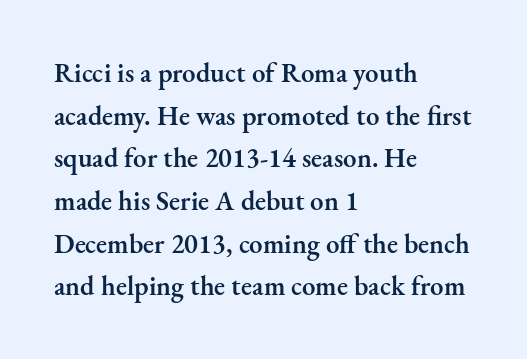
The image shows 27 px text type, upright; set left-aligned, normal line spacing (1.58x), normal letter spacing, not underlined.
